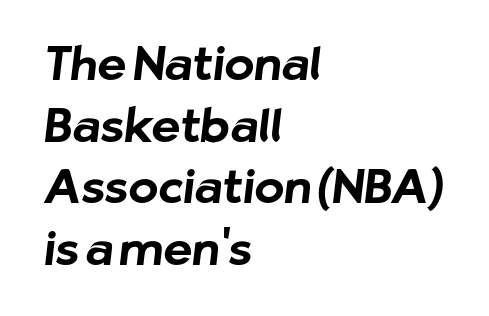
The image shows 45 px bold sans-serif type; set left-aligned, normal line spacing (1.37x), normal letter spacing, not underlined; low stroke contrast and a medium x-height.
